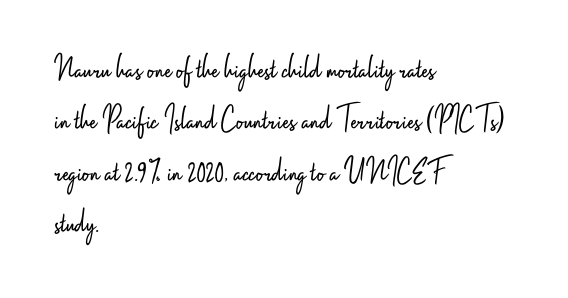
Rule under the text: the space is simply empty. Stems here are at most as thick as an everyday book face. Honestly, the row spacing looks completely unremarkable.
